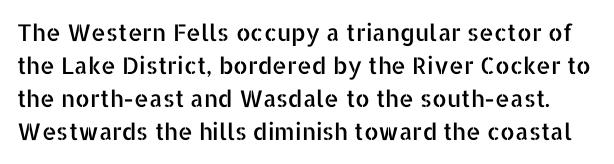
{"italic": "no", "underline": "no", "line_spacing": "normal", "line_spacing_ratio": 1.44, "letter_spacing": "normal", "letter_spacing_em": 0.0, "glyph_px": 23}
